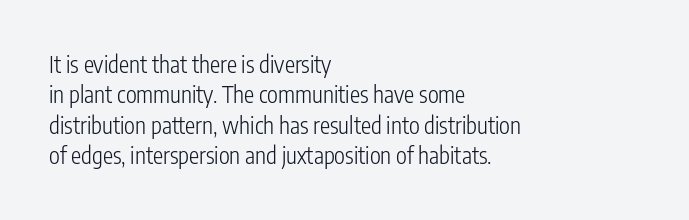
Q: Is the text bold? A: No.
Q: Is the text italic (slanted)? A: No, it is upright.
Q: Is the text underlined? A: No.
Q: How is the paragraph aligned? A: Left-aligned.
Q: Is the spacing between letters normal or unusually wide? A: Normal.
Q: Is the spacing between lines tight, normal or loose? A: Normal.
